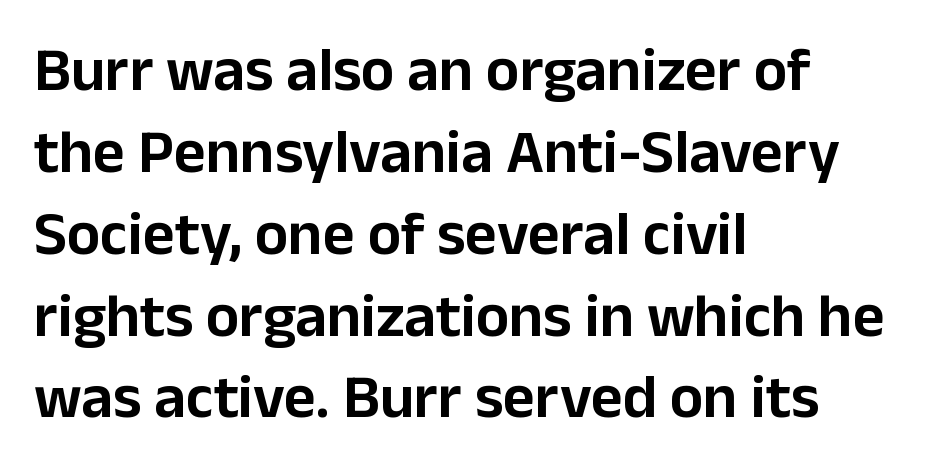
The image shows 62 px sans-serif type, upright; set left-aligned, normal line spacing (1.32x), normal letter spacing, not underlined; low stroke contrast and a medium x-height.
